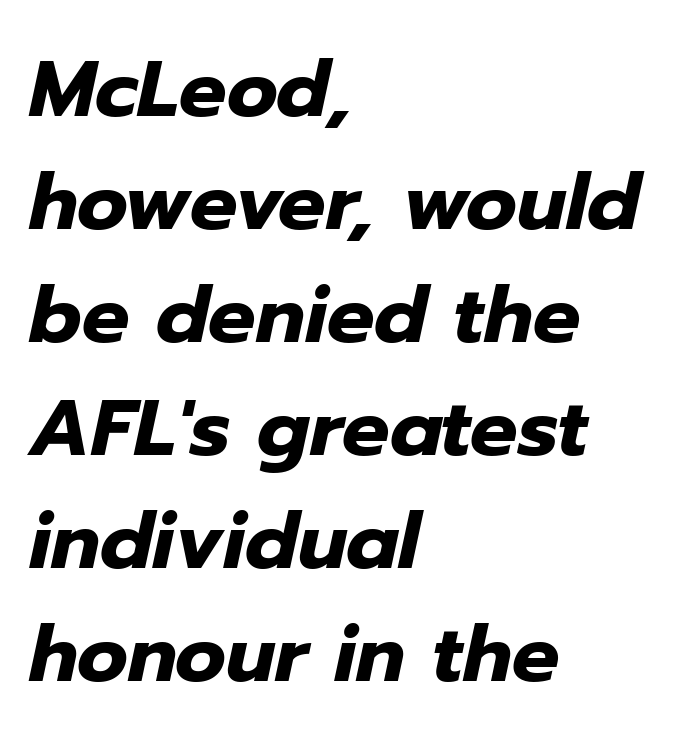
The image shows 79 px heavy type, italic (leaning right); set left-aligned, normal line spacing (1.43x), normal letter spacing, not underlined; low stroke contrast and a medium x-height.
